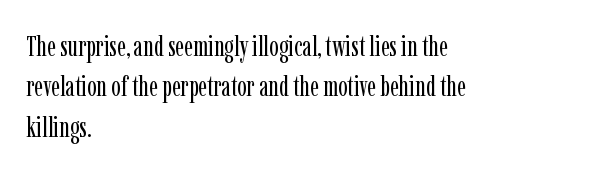
Vertically, the passage feels balanced, rows spaced as you'd expect. Line beginnings align vertically; line endings do not. Ascenders rise straight up at ninety degrees. Letter spacing: default.
